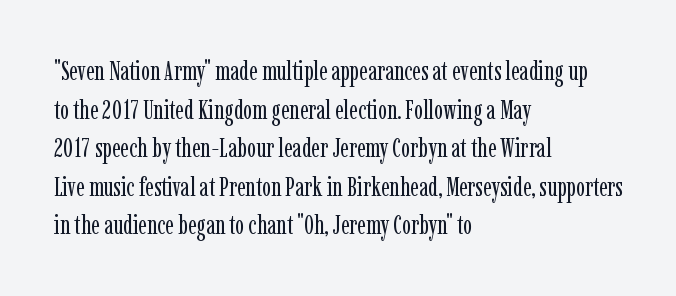
Stroke thickness stays within the range of a standard reading face or lighter. Notice how descenders clear the ascenders below comfortably — that's standard leading. There is no visible air inserted between adjacent glyphs. Casual observation: everything's shoved over to the left. The specimen omits any rule beneath the text block's lines. The letters stand straight up with perfectly vertical stems.
